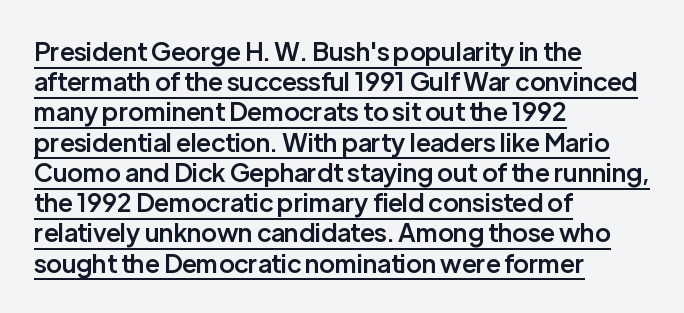
A bit beefed up — I'd call it semibold rather than bold. Style check: upright. These lines stack with their left ends in a neat column. Underlining? Definitely there. Look at the tracking — it's just the regular setting, nothing added.
